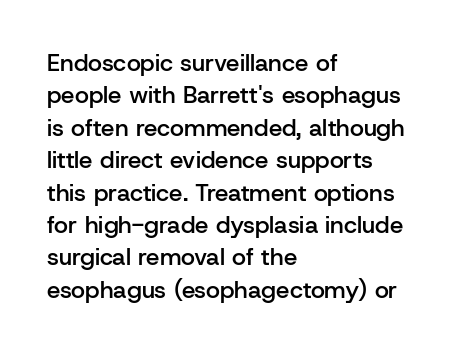
The image shows 24 px text type, upright; set left-aligned, normal line spacing (1.35x), normal letter spacing, not underlined.
